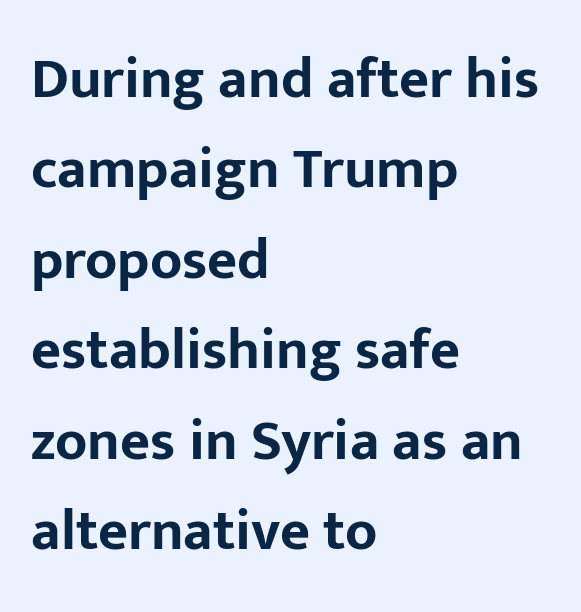
Notice how the stems are strictly vertical — no italics here. To sum up the face: it is a sans, with no serifs. In CSS terms this would be text-align: left. Nobody touched the tracking dial on this one. The strip under each line holds only bare page.
